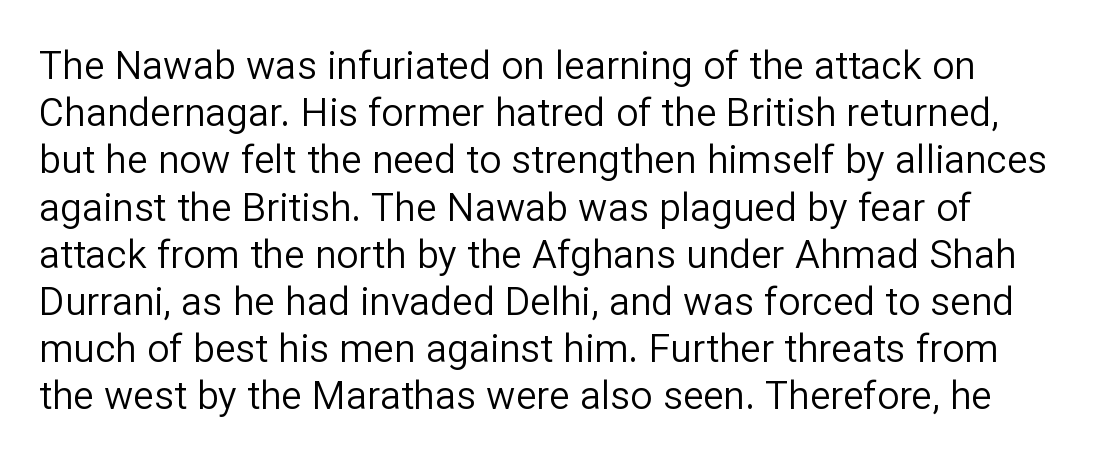
When letters stand straight like this, we call the style roman or upright. Letters rest on an invisible, unmarked baseline. Weight: not bold — regular or lighter. Character widths vary here, with narrow letters taking less room than wide ones. How are the letters spaced? Ordinarily, with no added tracking.
